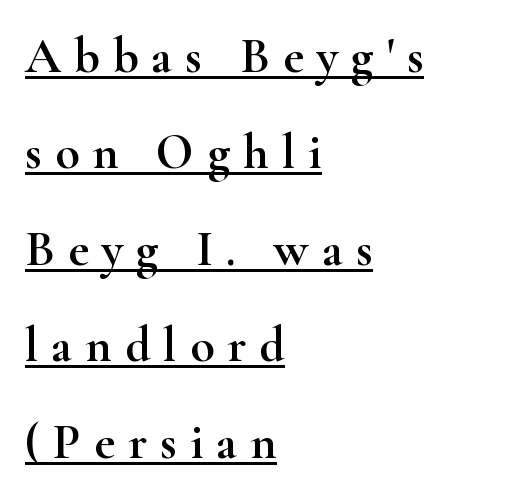
Q: Is the text italic (slanted)? A: No, it is upright.
Q: Is the typeface a serif or a sans-serif typeface? A: Serif.
Q: Is the text underlined? A: Yes.
Q: How is the paragraph aligned? A: Left-aligned.
Q: Is the spacing between letters normal or unusually wide? A: Unusually wide.
Q: Is the spacing between lines tight, normal or loose? A: Loose.
Q: Width (condensed, normal, or wide)? A: Wide.
Q: Stroke contrast? A: High.
Q: x-height? A: Small.
Q: Monospaced? A: No.
